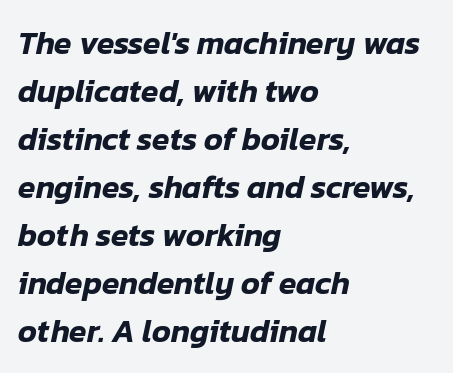
In CSS terms this would be text-align: left. Is this a fixed-width face? No — the glyphs have proportional, varying widths. The area under the type is left untouched. Horizontal bands of white between lines are of average thickness. These lines were composed using italics.
